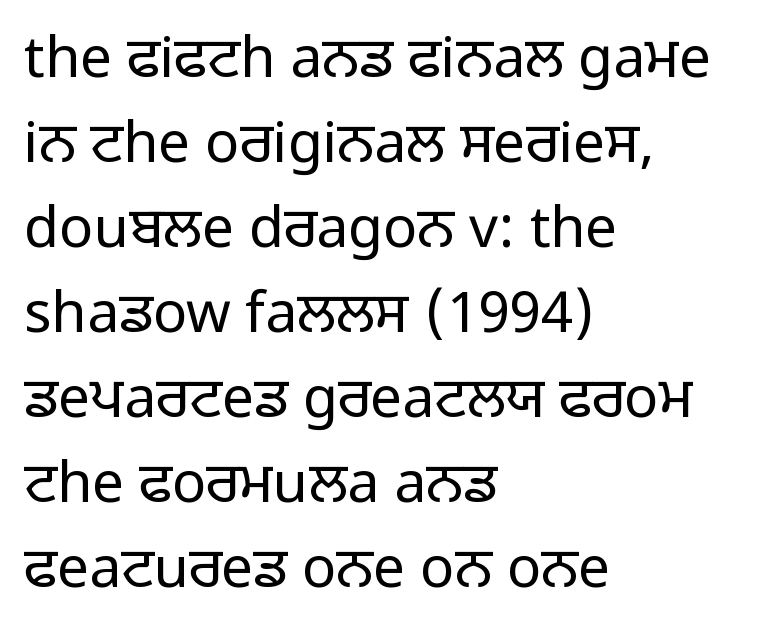
The image shows 57 px regular-weight sans-serif type, upright; set left-aligned, normal line spacing (1.49x), normal letter spacing, not underlined; low stroke contrast and a medium x-height.
